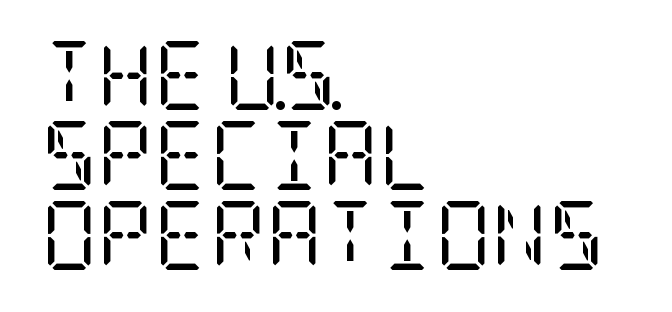
{"serif": "yes", "italic": "no", "bold": "no", "weight": "regular", "width": "condensed", "stroke_contrast": "low", "x_height": "large", "underline": "no", "align": "left", "line_spacing_ratio": 1.16, "letter_spacing": "normal", "letter_spacing_em": 0.0, "glyph_px": 69}
